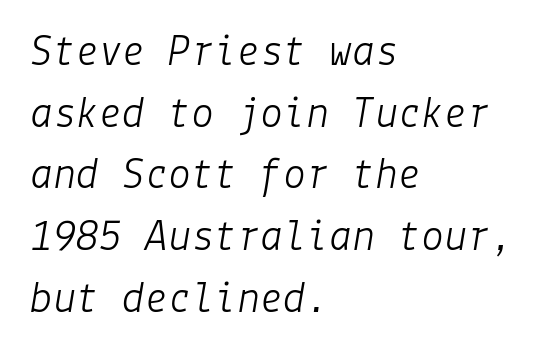
{"italic": "yes", "lean": "right", "slant_degrees": 9, "bold": "no", "weight": "light", "width": "normal", "stroke_contrast": "low", "x_height": "medium", "underline": "no", "align": "left", "line_spacing": "normal", "line_spacing_ratio": 1.34, "letter_spacing": "normal", "letter_spacing_em": 0.0, "glyph_px": 46}
